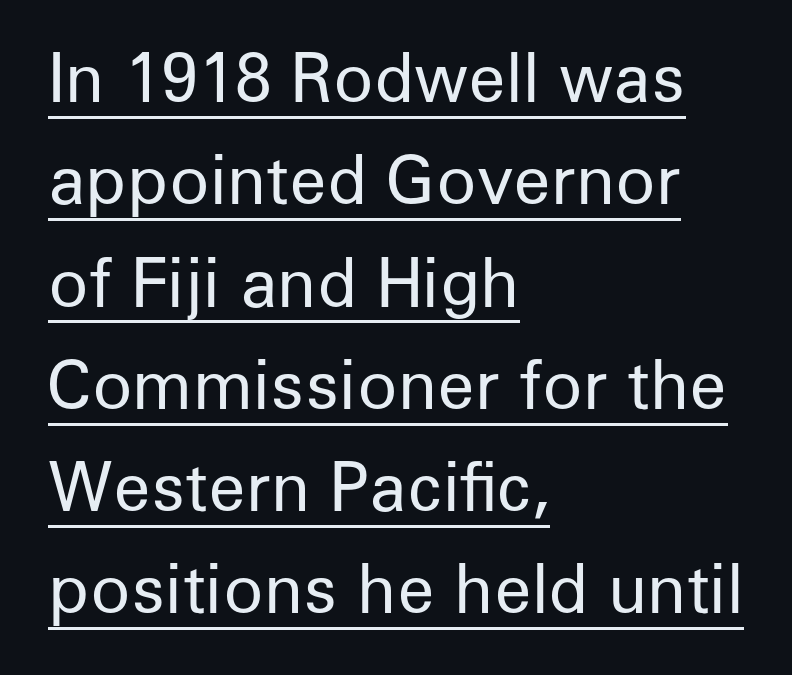
{"serif": "no", "italic": "no", "bold": "no", "weight": "regular", "width": "normal", "stroke_contrast": "low", "x_height": "medium", "monospaced": "no", "underline": "yes", "align": "left", "line_spacing": "normal", "line_spacing_ratio": 1.55, "letter_spacing": "normal", "letter_spacing_em": 0.0, "glyph_px": 66}
